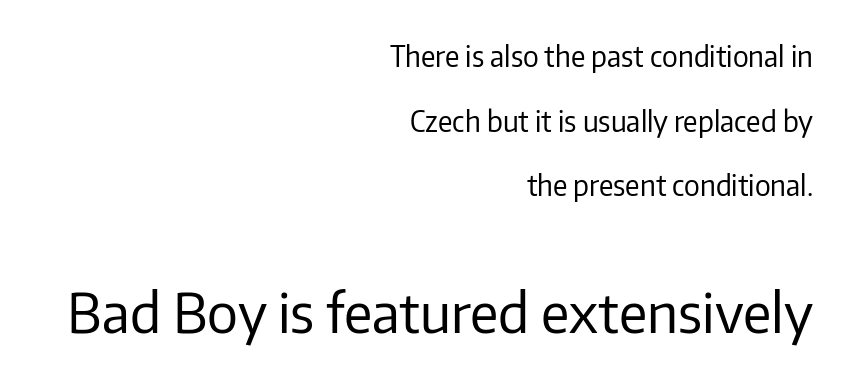
The image shows 55 px regular-weight sans-serif type, upright; set right-aligned, loose line spacing (2.31x), normal letter spacing, not underlined; the second (bottom) block is 1.96x larger; low stroke contrast and a medium x-height.
